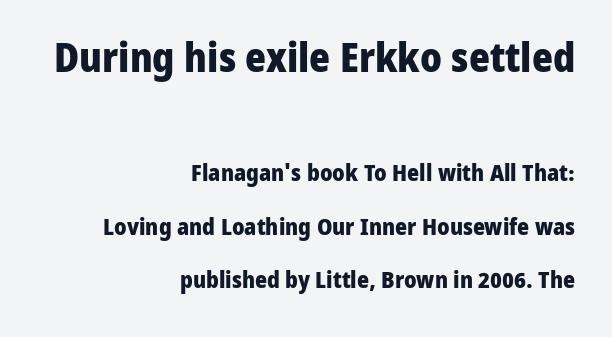
The image shows 40 px heavy sans-serif type, upright; set right-aligned, loose line spacing (2.31x), normal letter spacing, not underlined; the first (top) block is 1.74x larger; low stroke contrast and a medium x-height.
